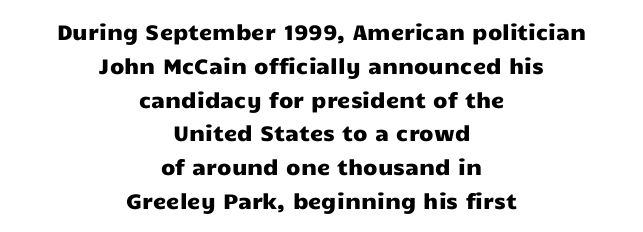
Unmarked baselines from the first word to the last. The rendering positions every line midway between the sides. Short note: letters normally spaced. It's the straight-up-and-down kind of type. Regarding leading, the lines here are spaced in the standard way.
